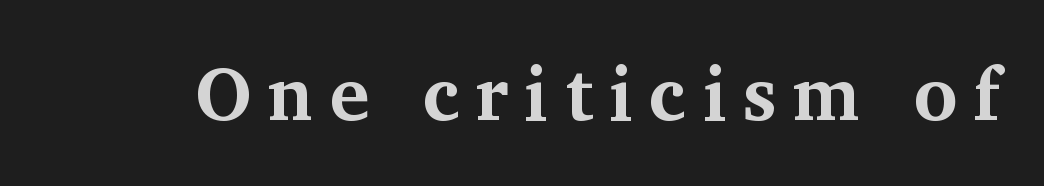
A clean baseline with only descenders dipping below it. Regarding serifs, this sample has them. Posture: straight, roman, zero tilt. Looks like regular typesetting: each glyph gets only the width it needs. What weight is shown? A full bold with thick strokes.
